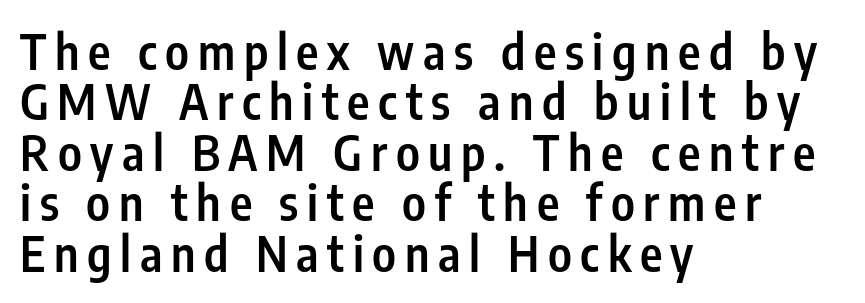
The image shows 48 px semibold, condensed sans-serif type, upright; set left-aligned, tight line spacing (1.05x), not underlined; low stroke contrast and a medium x-height.
